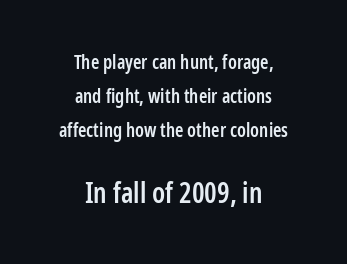
{"serif": "no", "italic": "no", "bold": "semi", "weight": "semibold", "width": "condensed", "stroke_contrast": "low", "x_height": "medium", "monospaced": "no", "underline": "no", "align": "center", "line_spacing_ratio": 1.8, "letter_spacing": "normal", "letter_spacing_em": 0.0, "larger_block": "second", "size_ratio": 1.47, "glyph_px": 28}
